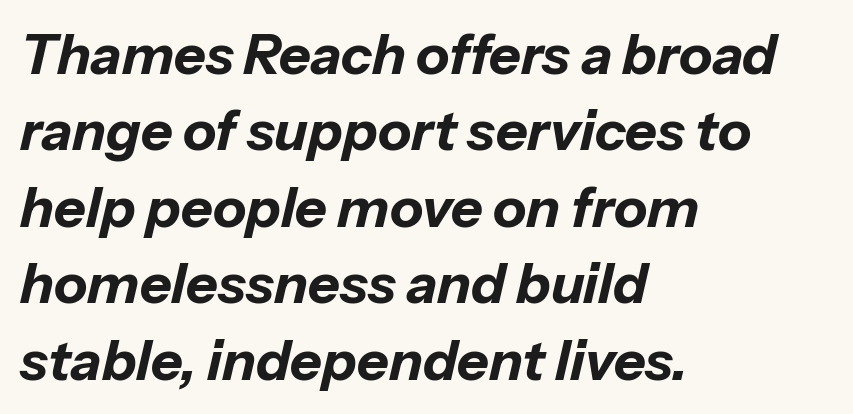
{"italic": "yes", "lean": "right", "slant_degrees": 13, "bold": "yes", "weight": "bold", "width": "normal", "stroke_contrast": "low", "x_height": "medium", "monospaced": "no", "underline": "no", "align": "left", "line_spacing": "normal", "line_spacing_ratio": 1.39, "letter_spacing": "normal", "letter_spacing_em": 0.0, "glyph_px": 55}
